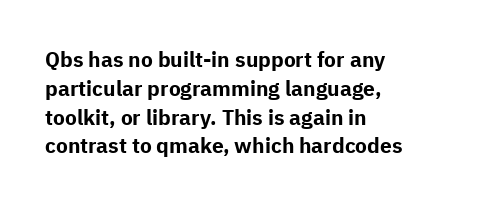
Q: Is the text bold? A: Yes.
Q: Is the text italic (slanted)? A: No, it is upright.
Q: Is the text underlined? A: No.
Q: How is the paragraph aligned? A: Left-aligned.
Q: Is the spacing between letters normal or unusually wide? A: Normal.
Q: Is the spacing between lines tight, normal or loose? A: Normal.
